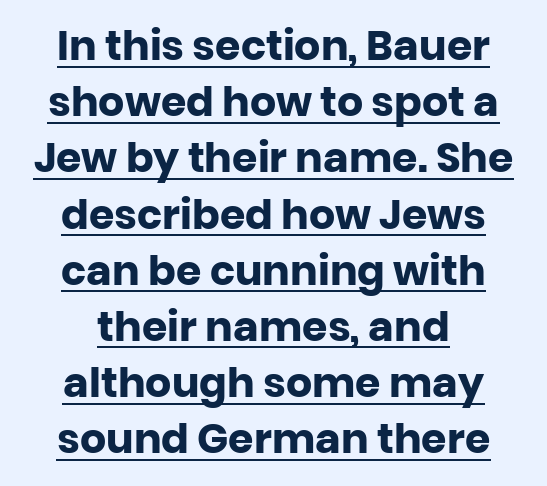
Varying glyph widths throughout — classic text-font behaviour. The rows are spaced the way most documents space them. Upright lettering throughout. Notice how the passage keeps no hard edge, just a central spine. What kind of face is this? One without serifs — a sans.
